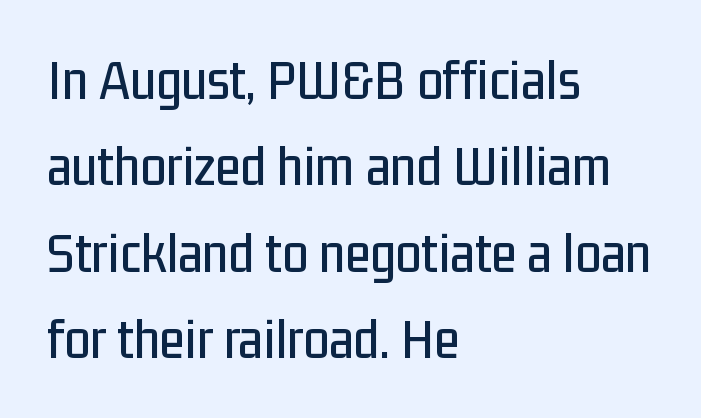
The glyphs are unaccompanied by any horizontal stroke below them. Font category for this specimen: sans-serif. The letterforms sit shoulder to shoulder at normal distance. Note the varied advance widths — an 'i' is clearly narrower than an 'm'.
